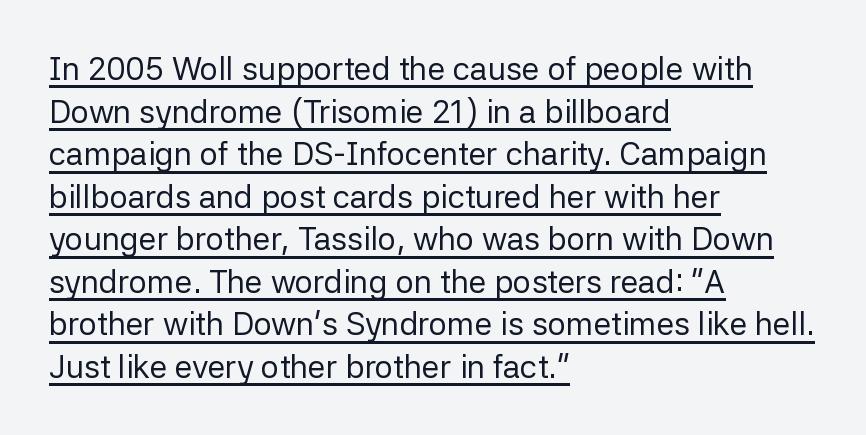
A typographer would call this underscored text. Students, note that the glyphs here touch the page at normal intervals. Nope, not italic — everything's standing straight. Is this a heavy cut? Hardly; it is regular or lighter. Alignment: flush left.
